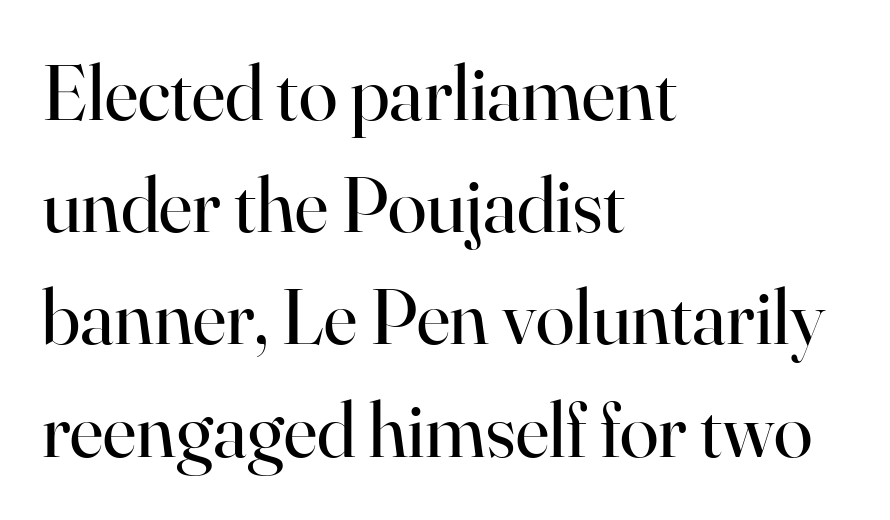
The image shows 79 px regular-weight serif type, upright; set left-aligned, normal line spacing (1.42x), normal letter spacing, not underlined; high stroke contrast and a small x-height.
